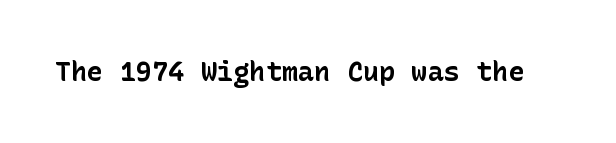
What stands out about the letter spacing? Nothing — it is the standard amount. No italicization has been applied; the sample stays upright. The gap between lines stays unmarked. Thick stems and heavy bowls — unmistakably bold.
